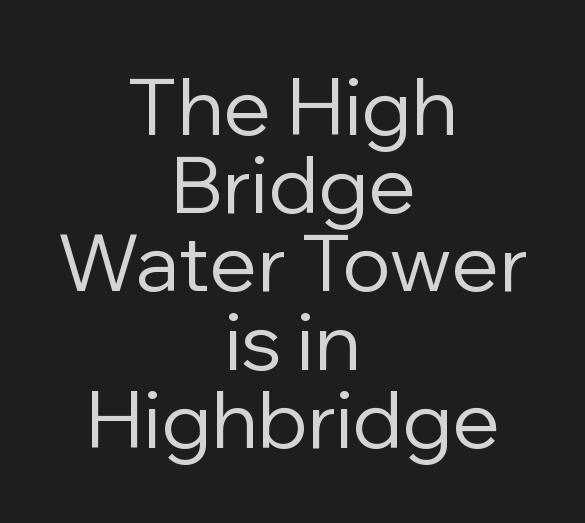
Q: Is the text bold? A: No.
Q: Is the text italic (slanted)? A: No, it is upright.
Q: Is the typeface a serif or a sans-serif typeface? A: Sans-serif.
Q: Is the text underlined? A: No.
Q: How is the paragraph aligned? A: Centered.
Q: Is the spacing between letters normal or unusually wide? A: Normal.
Q: Is the spacing between lines tight, normal or loose? A: Tight.
Q: Width (condensed, normal, or wide)? A: Normal.
Q: Stroke contrast? A: Low.
Q: x-height? A: Medium.
Q: Monospaced? A: No.
